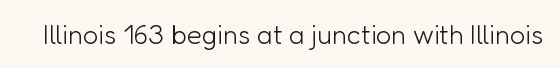
The image shows 27 px text type, upright; set normal letter spacing, not underlined.
